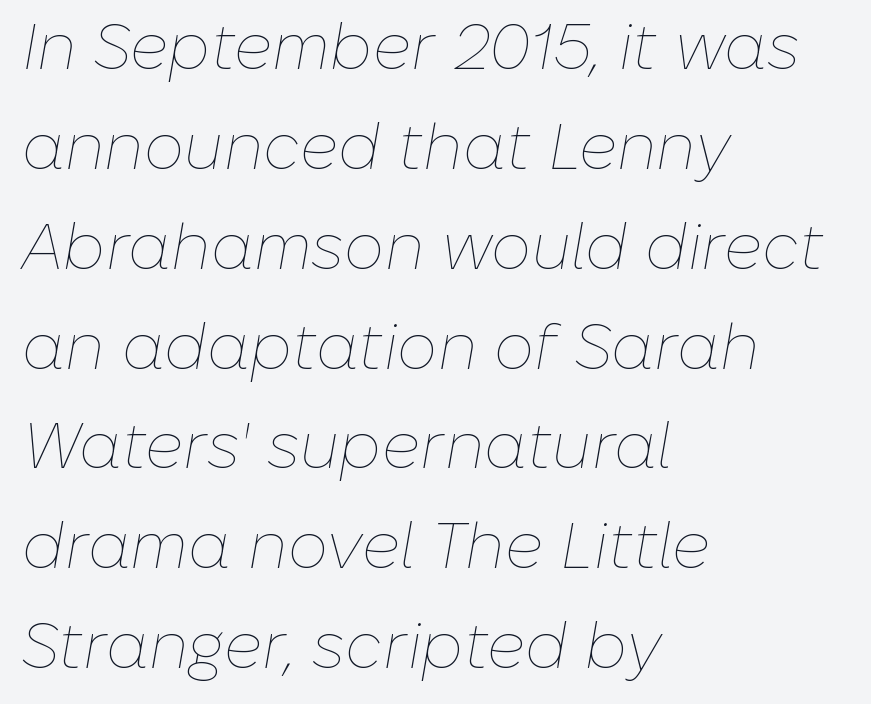
{"italic": "yes", "lean": "right", "slant_degrees": 10, "bold": "no", "weight": "thin", "width": "normal", "stroke_contrast": "low", "x_height": "medium", "monospaced": "no", "underline": "no", "align": "left", "line_spacing": "normal", "line_spacing_ratio": 1.56, "letter_spacing": "normal", "letter_spacing_em": 0.0, "glyph_px": 64}
